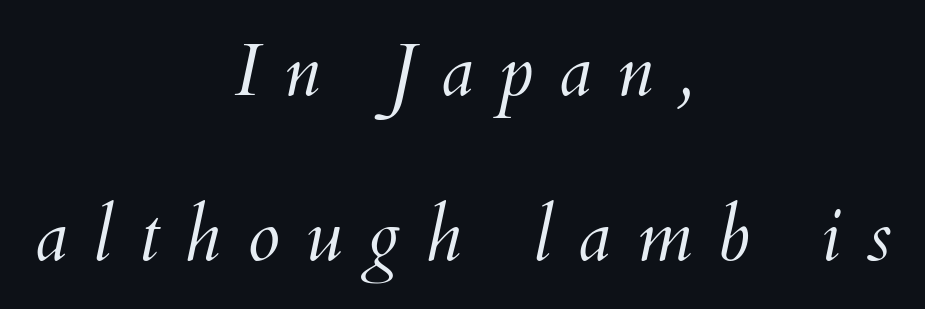
{"italic": "yes", "lean": "right", "slant_degrees": 12, "bold": "no", "weight": "light", "width": "normal", "stroke_contrast": "medium", "x_height": "small", "monospaced": "no", "underline": "no", "align": "center", "line_spacing": "loose", "line_spacing_ratio": 2.23, "letter_spacing": "wide", "letter_spacing_em": 0.34, "glyph_px": 74}
